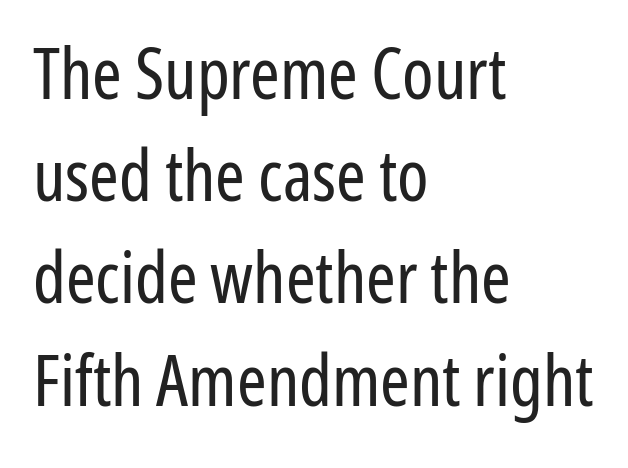
Q: Is the text bold? A: No.
Q: Is the text italic (slanted)? A: No, it is upright.
Q: Is the typeface a serif or a sans-serif typeface? A: Sans-serif.
Q: Is the text underlined? A: No.
Q: How is the paragraph aligned? A: Left-aligned.
Q: Is the spacing between letters normal or unusually wide? A: Normal.
Q: Is the spacing between lines tight, normal or loose? A: Normal.
Q: Width (condensed, normal, or wide)? A: Condensed.
Q: Stroke contrast? A: Low.
Q: x-height? A: Medium.
Q: Monospaced? A: No.
